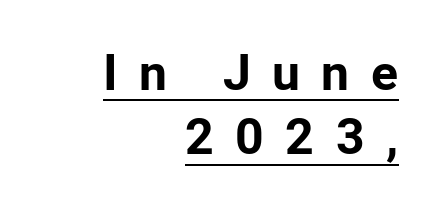
Does the type have serifs? No, each stem ends abruptly. Quick note: not italic, upright. Layout note: lines flush right. Inter-character spacing is expanded well beyond the font's built-in metrics.
